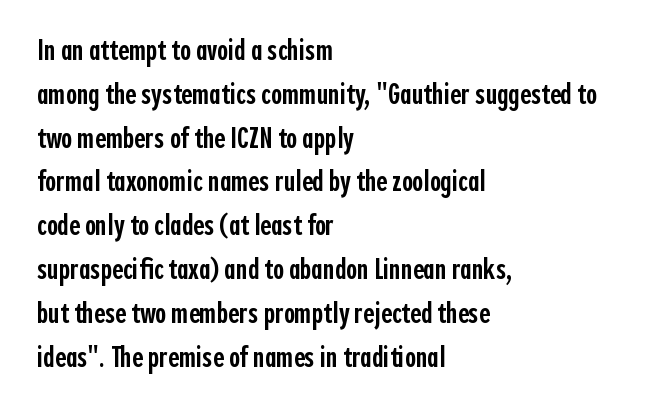
The image shows 30 px semibold, condensed sans-serif type, upright; set left-aligned, normal line spacing (1.46x), normal letter spacing, not underlined; a medium x-height.
